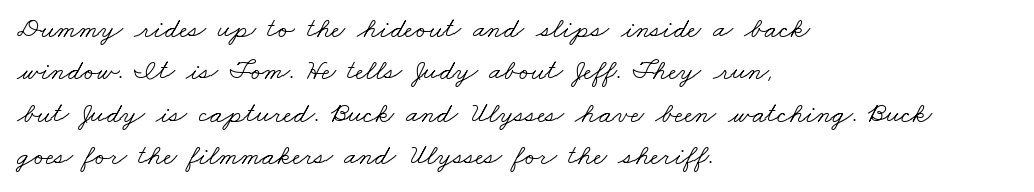
Q: Is the text bold? A: No.
Q: Is the typeface a serif or a sans-serif typeface? A: Serif.
Q: Is the text underlined? A: No.
Q: How is the paragraph aligned? A: Left-aligned.
Q: Is the spacing between letters normal or unusually wide? A: Normal.
Q: Is the spacing between lines tight, normal or loose? A: Normal.
Q: Width (condensed, normal, or wide)? A: Wide.
Q: Stroke contrast? A: Low.
Q: x-height? A: Small.
Q: Monospaced? A: No.
